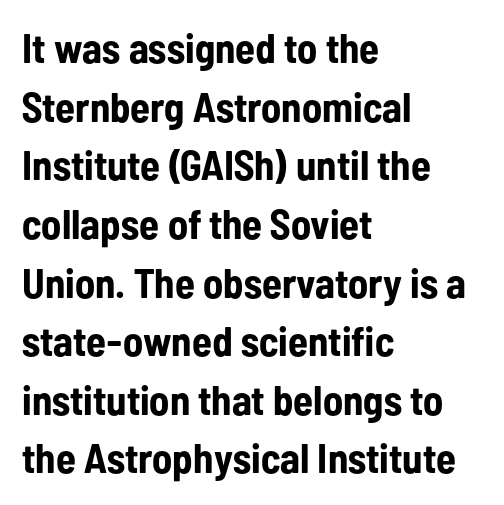
Every stem runs plumb, perpendicular to the baseline. Examine the stroke ends and you'll find no serifs. One glance says typical: line gaps are just what's usual. Does the copy run flush right? No — it runs flush left. Each word holds together tightly as a unit, with standard inter-letter gaps. The baseline area is clear.
